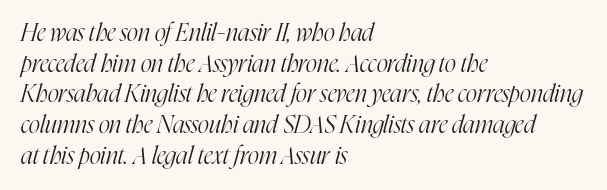
The image shows 24 px text type, italic (leaning right); set left-aligned, normal line spacing (1.28x), normal letter spacing, not underlined.
